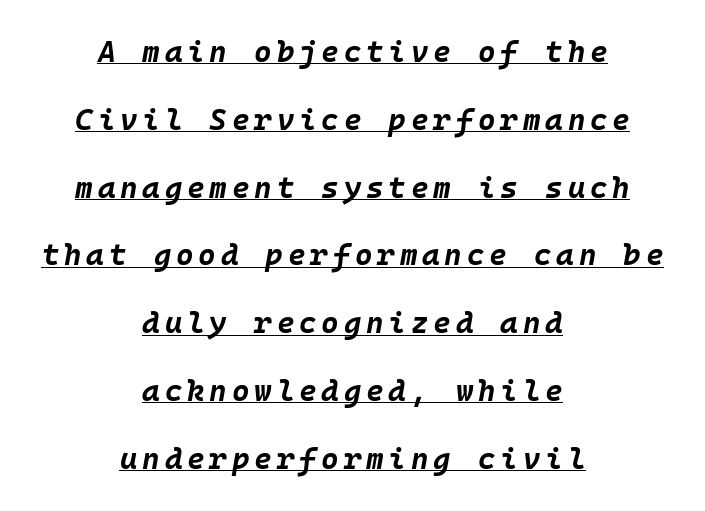
{"italic": "yes", "lean": "right", "slant_degrees": 10, "bold": "yes", "weight": "bold", "width": "normal", "stroke_contrast": "low", "x_height": "large", "monospaced": "yes", "underline": "yes", "align": "center", "line_spacing": "loose", "line_spacing_ratio": 2.26, "glyph_px": 30}
